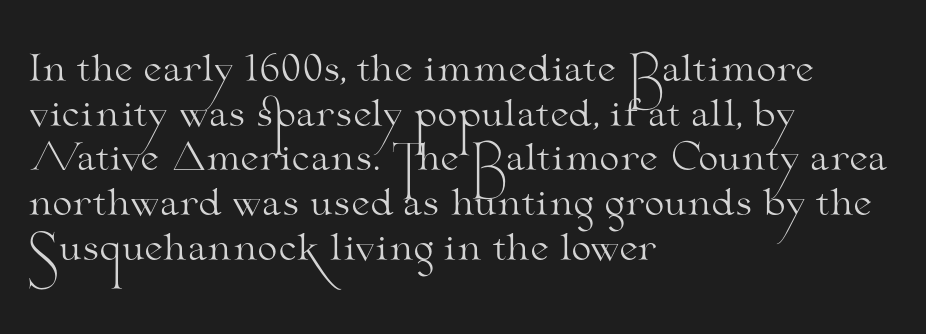
The image shows 36 px light, wide serif type, upright; set left-aligned, line spacing 1.24x, normal letter spacing, not underlined; medium stroke contrast and a small x-height.
